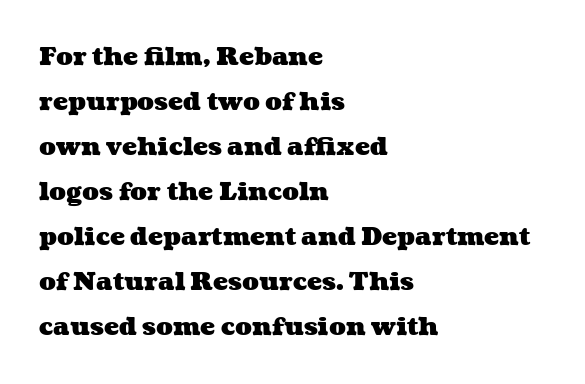
The passage shown is not underscored anywhere. The letterforms sit shoulder to shoulder at normal distance. Strokes here are thick enough to call this a true bold. The compositor pushed each line to the left boundary.
